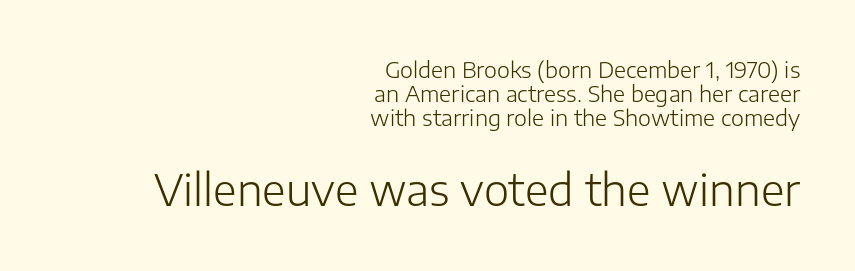
Q: Is the text bold? A: No.
Q: Is the text italic (slanted)? A: No, it is upright.
Q: Is the typeface a serif or a sans-serif typeface? A: Sans-serif.
Q: Is the text underlined? A: No.
Q: How is the paragraph aligned? A: Right-aligned.
Q: Is the spacing between letters normal or unusually wide? A: Normal.
Q: Is the spacing between lines tight, normal or loose? A: Tight.
Q: Which block of text is set in a larger size, the first (top) or the second (bottom)? A: The second (bottom) one.
Q: Width (condensed, normal, or wide)? A: Normal.
Q: Stroke contrast? A: Low.
Q: x-height? A: Medium.
Q: Monospaced? A: No.
